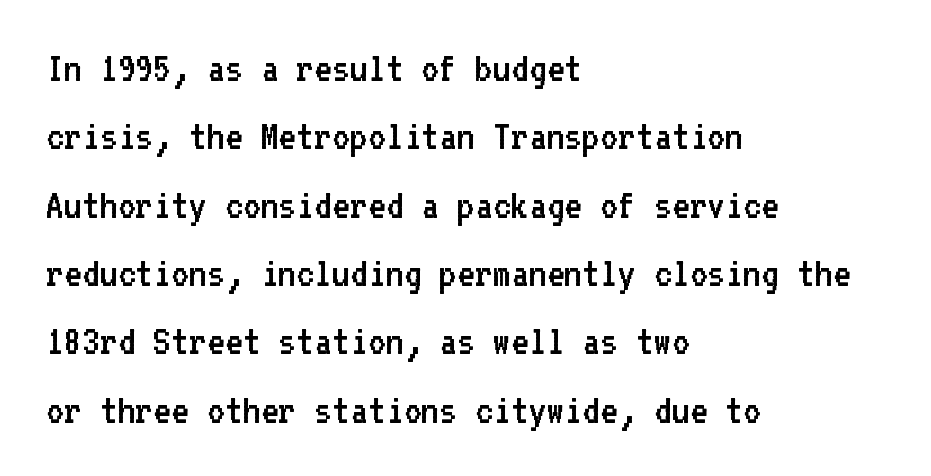
{"serif": "no", "italic": "no", "bold": "no", "weight": "regular", "width": "normal", "stroke_contrast": "low", "x_height": "medium", "monospaced": "yes", "underline": "no", "align": "left", "line_spacing": "normal", "line_spacing_ratio": 1.59, "letter_spacing": "normal", "letter_spacing_em": 0.0, "glyph_px": 43}
